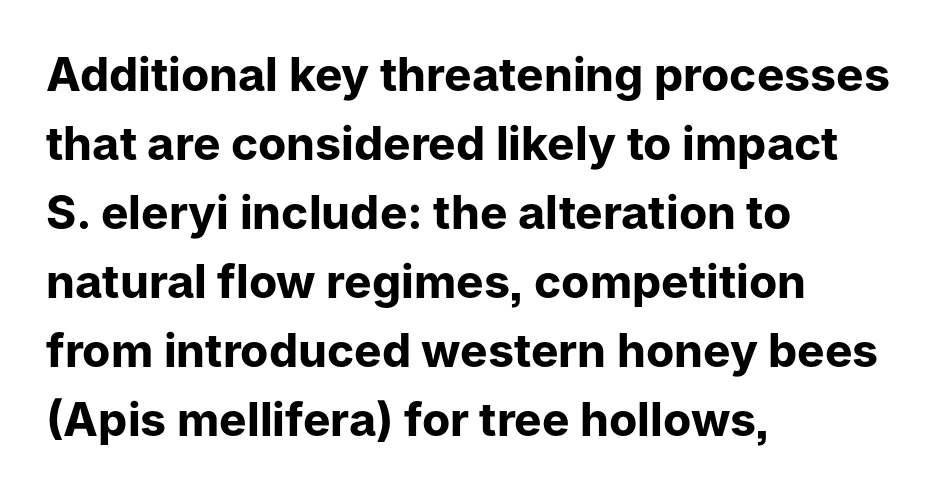
The type family on display is of the sans-serif kind. The face used here is proportionally spaced, like ordinary book or web type. The lettering stays uniformly vertical, giving the passage a roman look. The foot of each line stays bare and open. The rendering uses a moderate line-height, typical for paragraphs.
